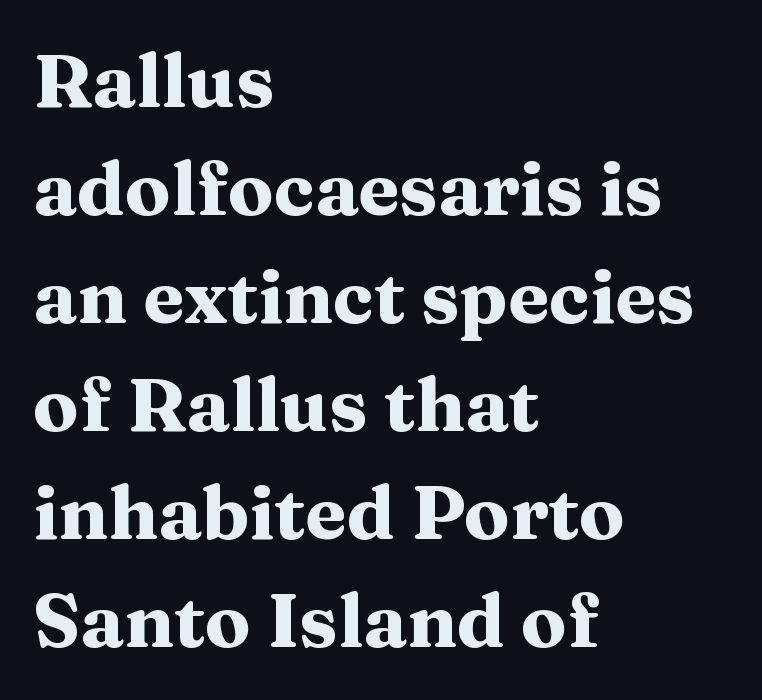
Q: Is the text bold? A: Yes.
Q: Is the text italic (slanted)? A: No, it is upright.
Q: Is the typeface a serif or a sans-serif typeface? A: Serif.
Q: Is the text underlined? A: No.
Q: How is the paragraph aligned? A: Left-aligned.
Q: Is the spacing between letters normal or unusually wide? A: Normal.
Q: Is the spacing between lines tight, normal or loose? A: Normal.
Q: Width (condensed, normal, or wide)? A: Wide.
Q: Stroke contrast? A: Medium.
Q: x-height? A: Medium.
Q: Monospaced? A: No.
